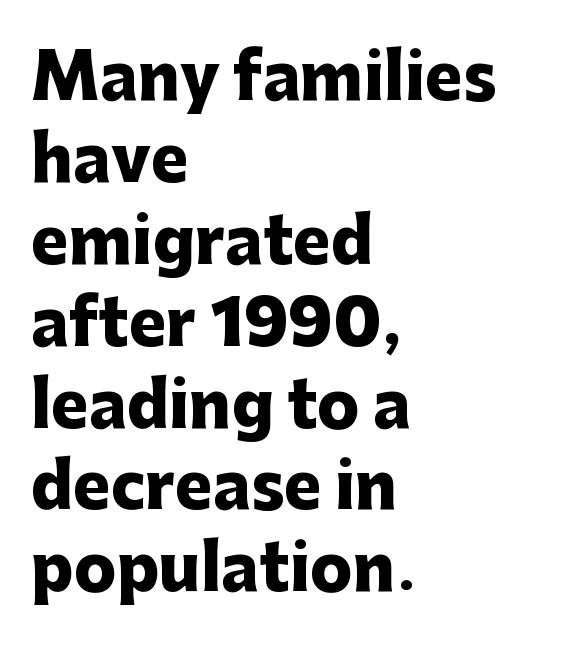
{"serif": "no", "italic": "no", "bold": "yes", "weight": "heavy", "width": "normal", "stroke_contrast": "low", "x_height": "medium", "monospaced": "no", "underline": "no", "align": "left", "line_spacing": "normal", "line_spacing_ratio": 1.3, "letter_spacing": "normal", "letter_spacing_em": 0.0, "glyph_px": 63}
